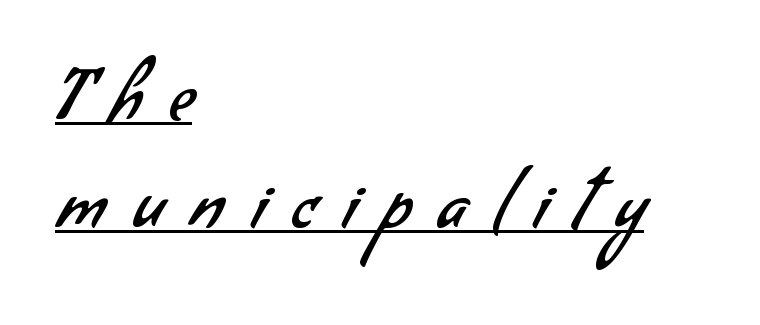
{"serif": "no", "bold": "no", "weight": "regular", "width": "normal", "stroke_contrast": "low", "x_height": "small", "monospaced": "no", "underline": "yes", "align": "left", "line_spacing": "normal", "line_spacing_ratio": 1.54, "letter_spacing": "wide", "letter_spacing_em": 0.38, "glyph_px": 70}
